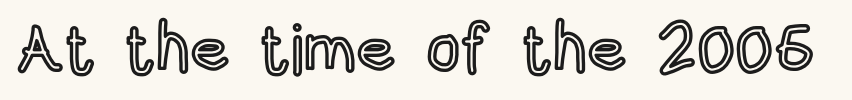
{"italic": "no", "width": "condensed", "x_height": "large", "monospaced": "no", "underline": "no", "letter_spacing": "normal", "letter_spacing_em": 0.0, "glyph_px": 67}
